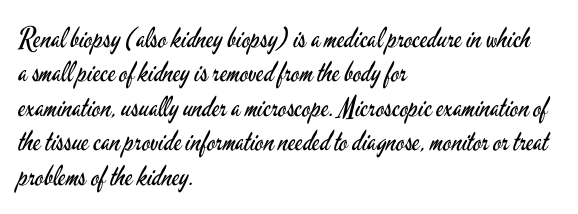
Q: Is the text bold? A: No.
Q: Is the text italic (slanted)? A: Yes.
Q: Is the typeface a serif or a sans-serif typeface? A: Sans-serif.
Q: Is the text underlined? A: No.
Q: How is the paragraph aligned? A: Left-aligned.
Q: Is the spacing between letters normal or unusually wide? A: Normal.
Q: Width (condensed, normal, or wide)? A: Condensed.
Q: Stroke contrast? A: Low.
Q: x-height? A: Small.
Q: Monospaced? A: No.
